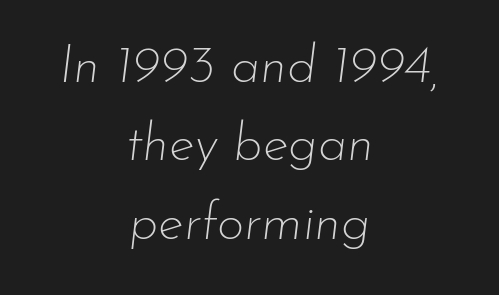
The image shows 53 px thin type, italic (leaning right); set centered, normal line spacing (1.48x), normal letter spacing, not underlined; low stroke contrast and a small x-height.
